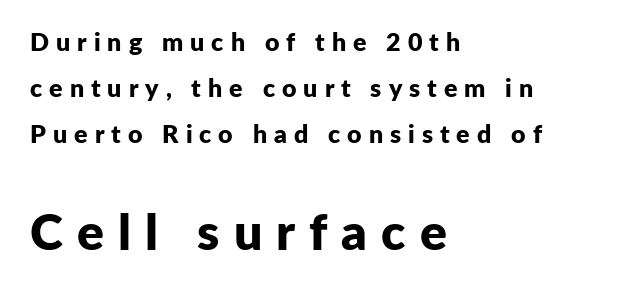
{"serif": "no", "italic": "no", "bold": "yes", "weight": "bold", "width": "normal", "stroke_contrast": "low", "x_height": "medium", "monospaced": "no", "underline": "no", "align": "left", "line_spacing_ratio": 1.85, "letter_spacing": "wide", "letter_spacing_em": 0.28, "larger_block": "second", "size_ratio": 2.0, "glyph_px": 50}
